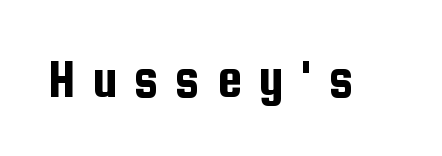
Do the characters align in a grid? No, the font is proportional. Characters remain perfectly vertical along every line. The strip under each line holds only bare page. Examine the stroke ends and you'll find no serifs. The face used here is rendered with a markedly widened letterfit.
